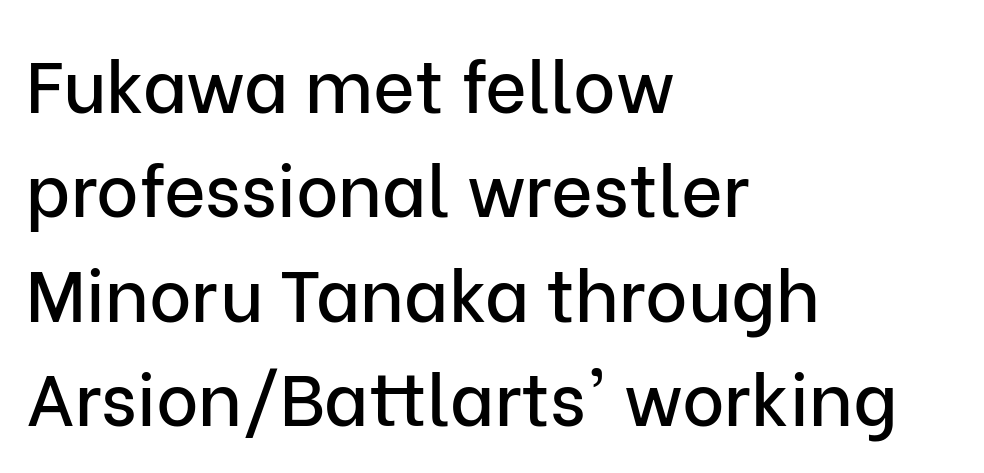
{"serif": "no", "italic": "no", "width": "normal", "stroke_contrast": "low", "x_height": "medium", "monospaced": "no", "underline": "no", "align": "left", "line_spacing": "normal", "line_spacing_ratio": 1.45, "letter_spacing": "normal", "letter_spacing_em": 0.0, "glyph_px": 72}
